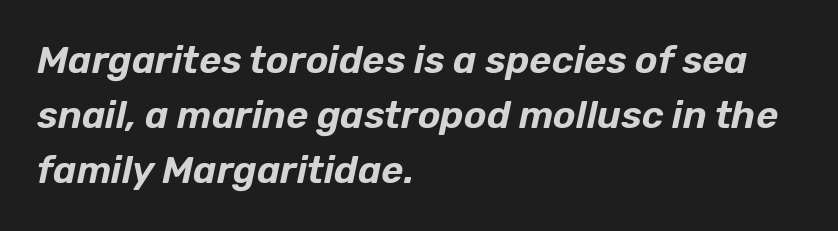
The image shows 38 px text type, italic (leaning right); set left-aligned, normal line spacing (1.45x), normal letter spacing, not underlined; low stroke contrast and a medium x-height.
